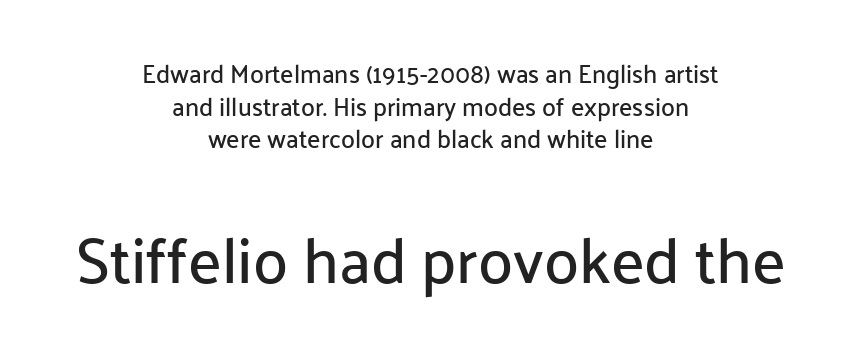
The image shows 63 px sans-serif type, upright; set centered, normal line spacing (1.31x), normal letter spacing, not underlined; the second (bottom) block is 2.52x larger; low stroke contrast and a medium x-height.
